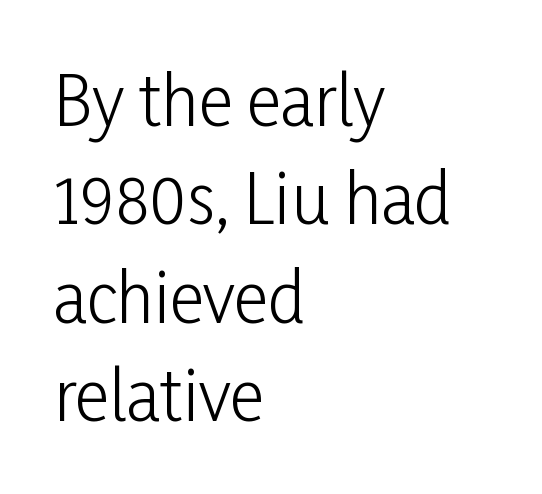
The image shows 67 px light, condensed sans-serif type, upright; set left-aligned, normal line spacing (1.47x), normal letter spacing, not underlined; low stroke contrast and a medium x-height.
